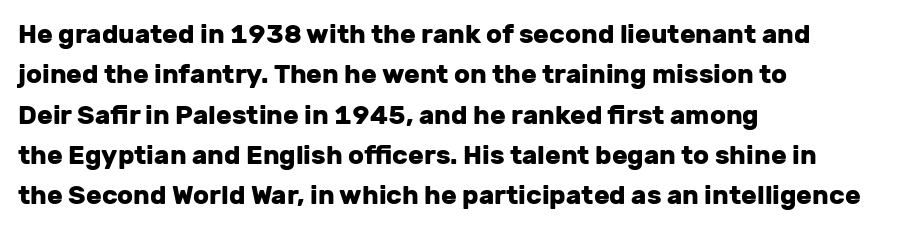
The image shows 26 px bold type, upright; set left-aligned, normal line spacing (1.55x), normal letter spacing, not underlined.
